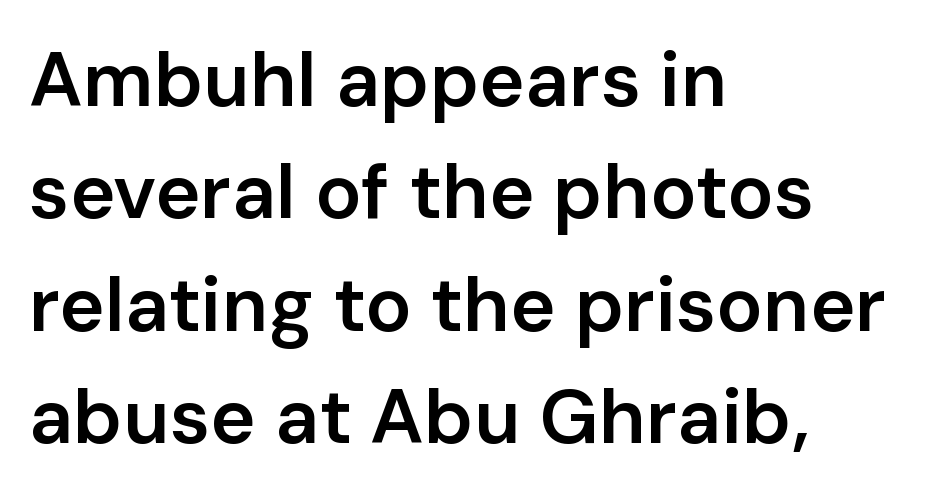
Between one letter and the next there's only the usual sliver of space. A typesetter would mark this as roman, not italic. Examine the stroke ends and you'll find no serifs. These lines are set flush left with a ragged right edge. Each row of text sits above clean, open space.
